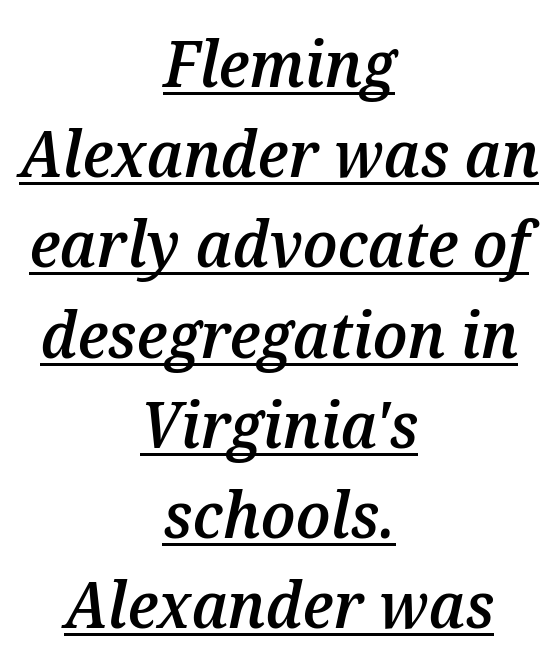
The image shows 64 px semibold type, italic (leaning right); set centered, normal line spacing (1.41x), normal letter spacing, underlined; medium stroke contrast and a medium x-height.
